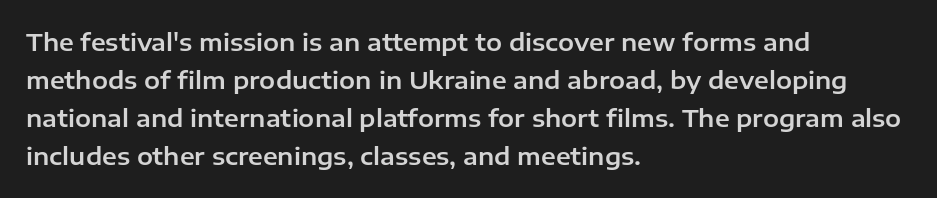
The image shows 24 px text type, upright; set left-aligned, normal line spacing (1.59x), normal letter spacing, not underlined.
